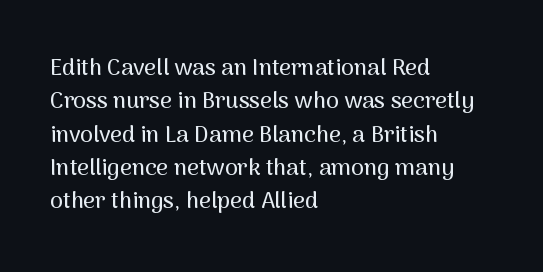
{"italic": "no", "underline": "no", "align": "left", "line_spacing": "normal", "line_spacing_ratio": 1.45, "letter_spacing": "normal", "letter_spacing_em": 0.0, "glyph_px": 23}
